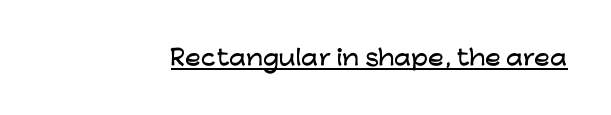
The image shows 21 px text type, upright; set normal letter spacing, underlined.
